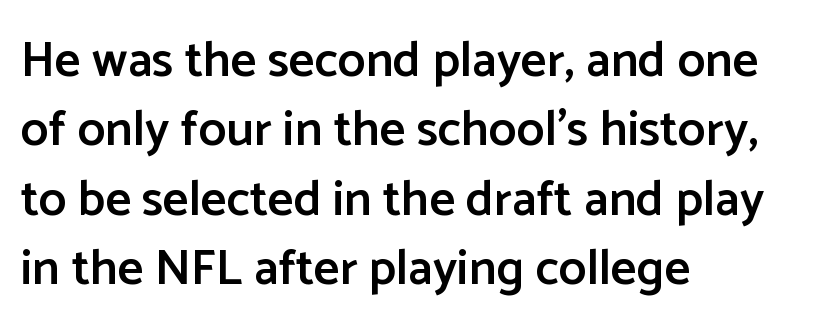
Interline gaps are of average width in this sample. Casual observation: everything's shoved over to the left. The words here are not underlined. Students, this is semibold: more ink than regular, less than bold. Regarding serifs, this sample does without them.
